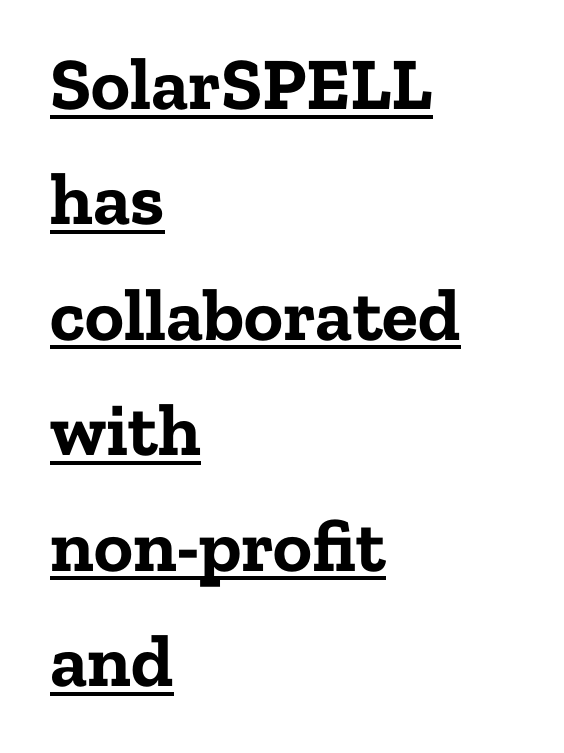
The image shows 74 px bold serif type, upright; set left-aligned, normal line spacing (1.56x), normal letter spacing, underlined; low stroke contrast and a medium x-height.
